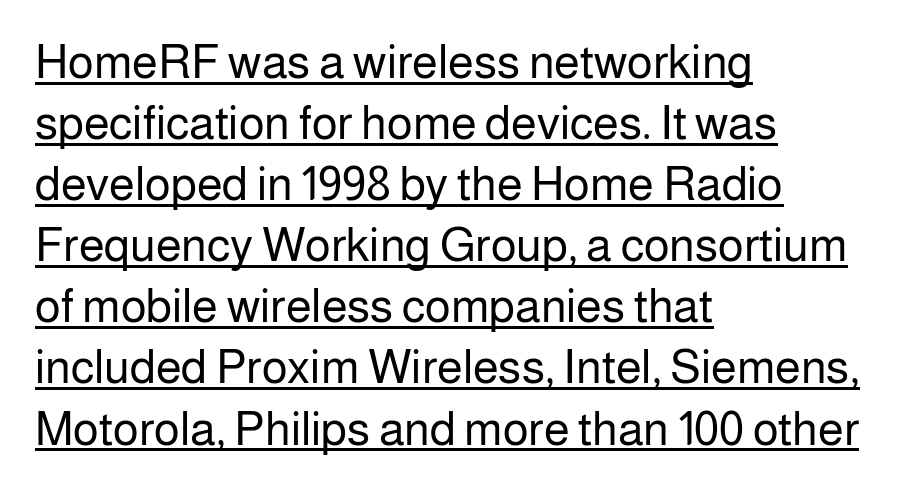
The image shows 47 px regular-weight sans-serif type, upright; set left-aligned, normal line spacing (1.3x), normal letter spacing, underlined; low stroke contrast and a medium x-height.
